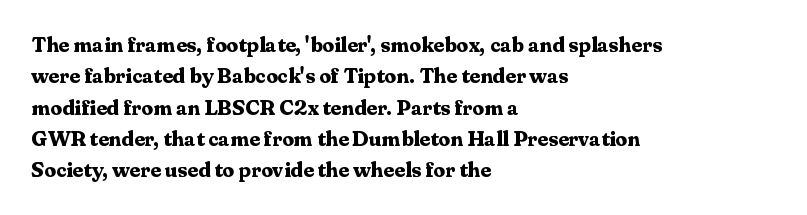
Q: Is the text bold? A: Yes.
Q: Is the text italic (slanted)? A: No, it is upright.
Q: Is the text underlined? A: No.
Q: How is the paragraph aligned? A: Left-aligned.
Q: Is the spacing between letters normal or unusually wide? A: Normal.
Q: Is the spacing between lines tight, normal or loose? A: Normal.
